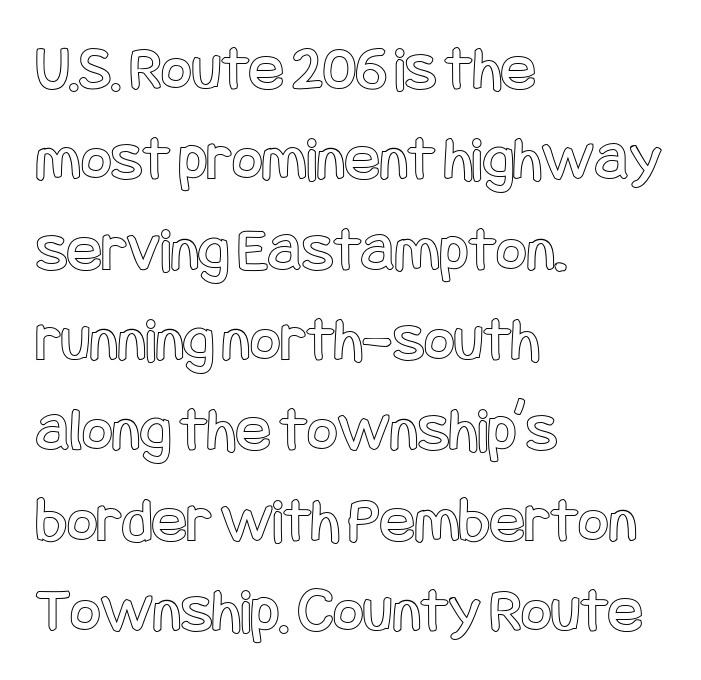
{"italic": "no", "width": "condensed", "x_height": "large", "underline": "no", "align": "left", "line_spacing": "normal", "line_spacing_ratio": 1.39, "letter_spacing": "normal", "letter_spacing_em": 0.0, "glyph_px": 65}
